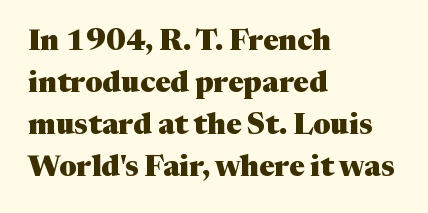
Q: Is the text bold? A: Yes.
Q: Is the text italic (slanted)? A: No, it is upright.
Q: Is the typeface a serif or a sans-serif typeface? A: Serif.
Q: Is the text underlined? A: No.
Q: How is the paragraph aligned? A: Left-aligned.
Q: Is the spacing between letters normal or unusually wide? A: Normal.
Q: Is the spacing between lines tight, normal or loose? A: Normal.
Q: Width (condensed, normal, or wide)? A: Normal.
Q: Stroke contrast? A: Medium.
Q: x-height? A: Medium.
Q: Monospaced? A: No.
